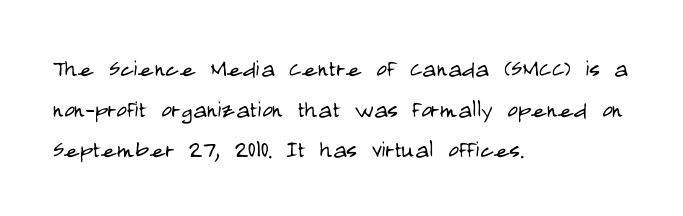
The image shows 29 px light, condensed sans-serif type, upright; set left-aligned, normal line spacing (1.4x), normal letter spacing, not underlined; low stroke contrast and a large x-height.
